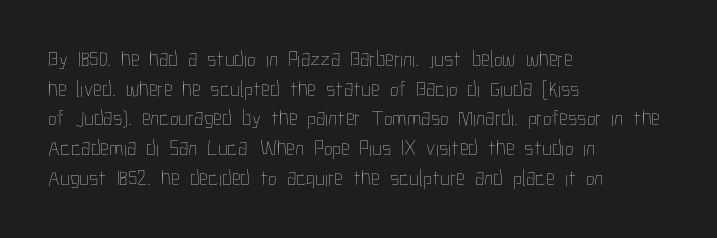
Unmarked baselines from the first word to the last. The designer left line spacing at the default. The rendering anchors every line to the left-hand side. The gaps between neighbouring characters are ordinary and unremarkable. The type sits square on the baseline with zero lean.
